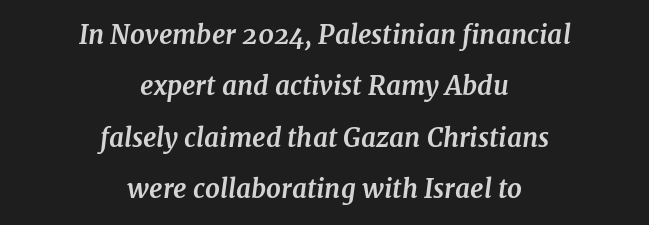
The image shows 26 px bold type, italic (leaning right); set centered, loose line spacing (1.98x), normal letter spacing, not underlined.
